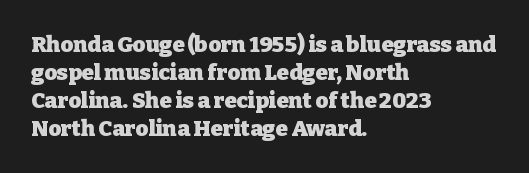
The image shows 22 px bold type, upright; set left-aligned, normal line spacing (1.27x), normal letter spacing, not underlined.
